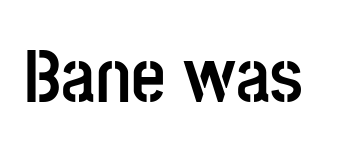
The font family rendered here belongs to the sans-serif group. Characters follow at the spacing the type designer built in. Nobody drew a line under any word here. Heavy, bold letterforms.
